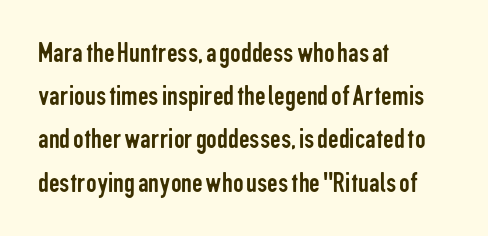
Q: Is the text bold? A: No.
Q: Is the text italic (slanted)? A: No, it is upright.
Q: Is the typeface a serif or a sans-serif typeface? A: Sans-serif.
Q: Is the text underlined? A: No.
Q: How is the paragraph aligned? A: Left-aligned.
Q: Is the spacing between letters normal or unusually wide? A: Normal.
Q: Is the spacing between lines tight, normal or loose? A: Normal.
Q: Width (condensed, normal, or wide)? A: Condensed.
Q: Stroke contrast? A: Low.
Q: x-height? A: Medium.
Q: Monospaced? A: No.
